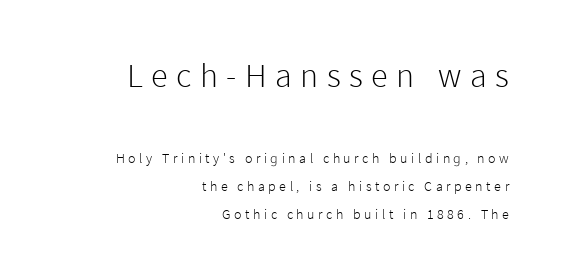
This sample uses an upright cut, with every glyph sitting square on the baseline. Looks like regular typesetting: each glyph gets only the width it needs. The block sitting higher on the canvas is the one with enlarged characters. Is the type heavy? It reads as light-to-regular instead. The lines in this sample share a right terminus and differ only in where they begin.
